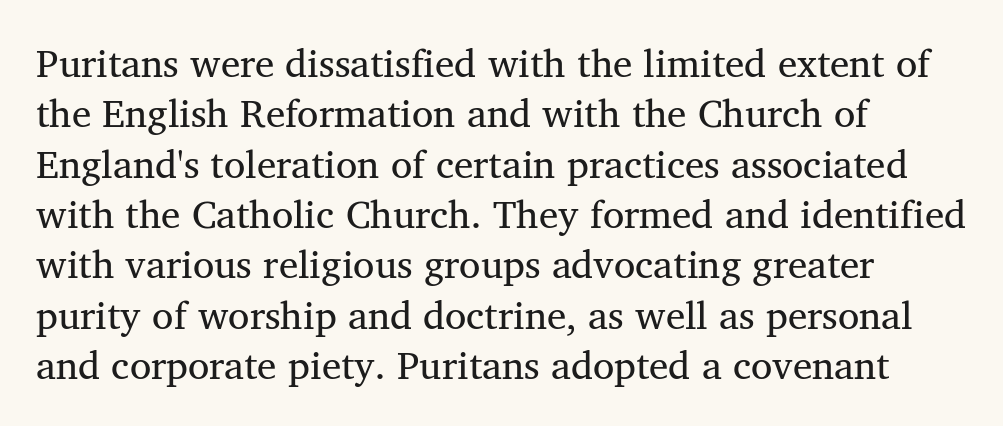
These lines are rendered in a variable-pitch font. The text block is weighted toward the left margin, trailing off unevenly rightward. Default kerning and tracking; the words read as compact shapes. The words here are not underlined. Heaviness? Minimal to ordinary, like unemphasized prose.
